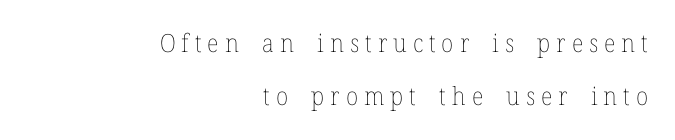
{"italic": "no", "bold": "no", "underline": "no", "align": "right", "line_spacing": "loose", "line_spacing_ratio": 2.12, "letter_spacing": "wide", "letter_spacing_em": 0.24, "glyph_px": 25}
